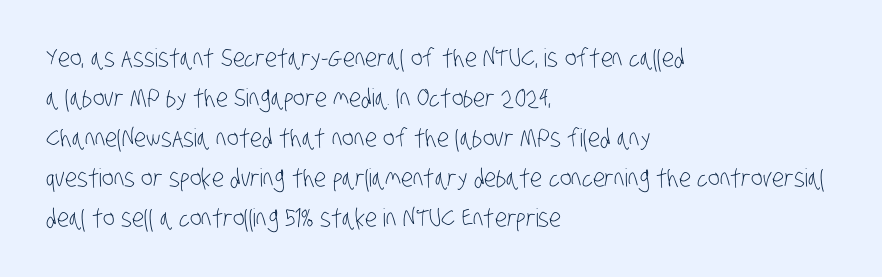
Q: Is the text bold? A: No.
Q: Is the text underlined? A: No.
Q: How is the paragraph aligned? A: Left-aligned.
Q: Is the spacing between letters normal or unusually wide? A: Normal.
Q: Is the spacing between lines tight, normal or loose? A: Normal.
